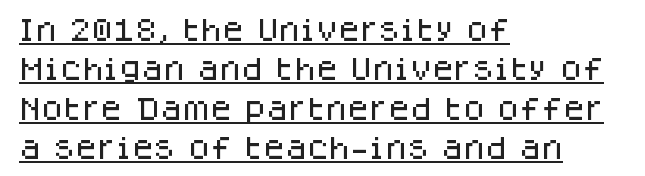
The image shows 25 px text type, upright; set left-aligned, normal line spacing (1.58x), normal letter spacing, underlined.
